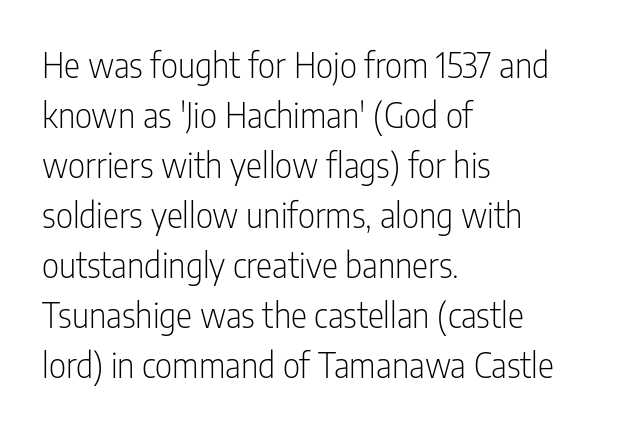
Letters have the restrained weight of plain body copy at most. The line-height multiplier appears to be the usual default. A typesetter would call this proportional, since set widths differ per character. The space beneath each line is pristine and unruled. The compositor pushed each line to the left boundary. Does the lettering tilt? It doesn't — this is upright.
